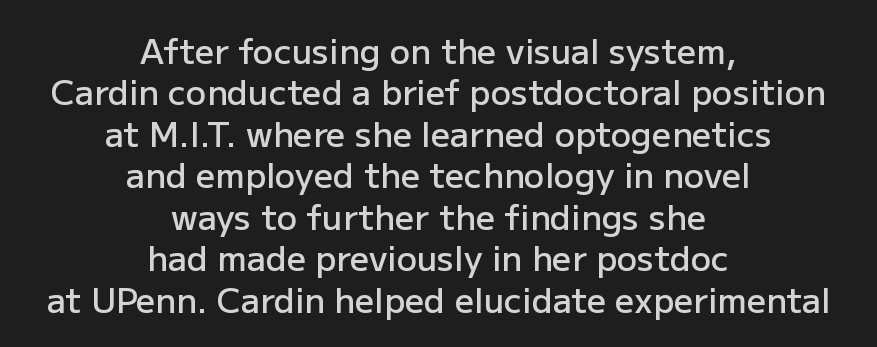
The image shows 34 px semibold sans-serif type, upright; set centered, line spacing 1.22x, normal letter spacing, not underlined; low stroke contrast and a medium x-height.
